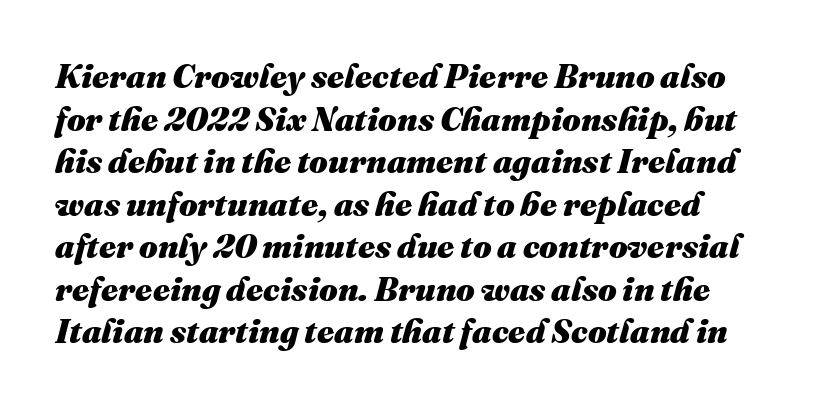
Q: Is the text bold? A: Yes.
Q: Is the text italic (slanted)? A: Yes, it leans right by about 16 degrees.
Q: Is the text underlined? A: No.
Q: Is the spacing between letters normal or unusually wide? A: Normal.
Q: Is the spacing between lines tight, normal or loose? A: Normal.
Q: Width (condensed, normal, or wide)? A: Normal.
Q: Stroke contrast? A: Medium.
Q: x-height? A: Medium.
Q: Monospaced? A: No.
